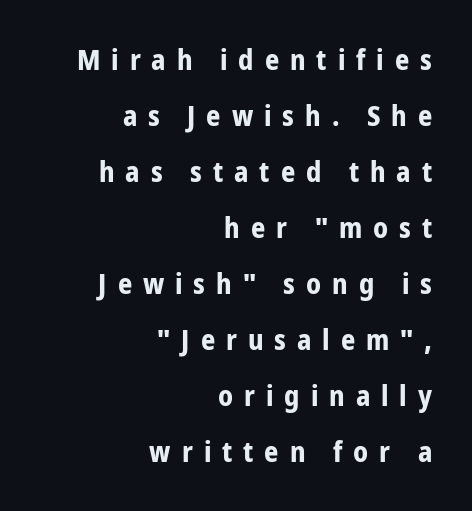
The image shows 28 px bold, condensed sans-serif type, upright; set right-aligned, loose line spacing (2.0x), unusually wide letter spacing (+0.39 em), not underlined; low stroke contrast and a medium x-height.
